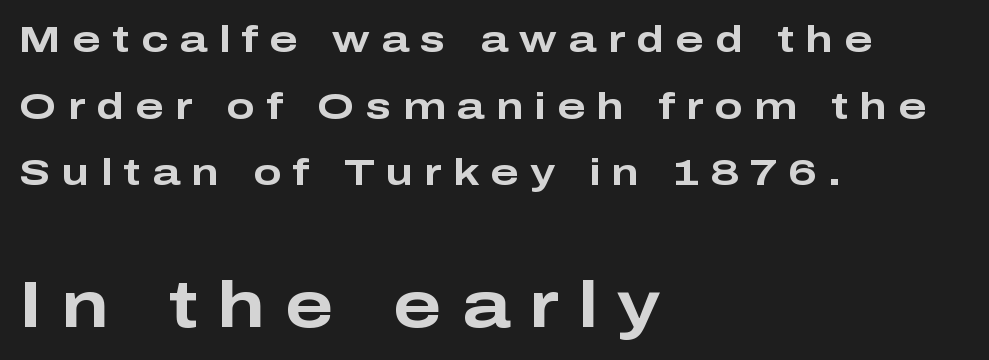
The image shows 64 px bold, wide sans-serif type, upright; set left-aligned, line spacing 1.8x, unusually wide letter spacing (+0.31 em), not underlined; the second (bottom) block is 1.73x larger; low stroke contrast and a medium x-height.
